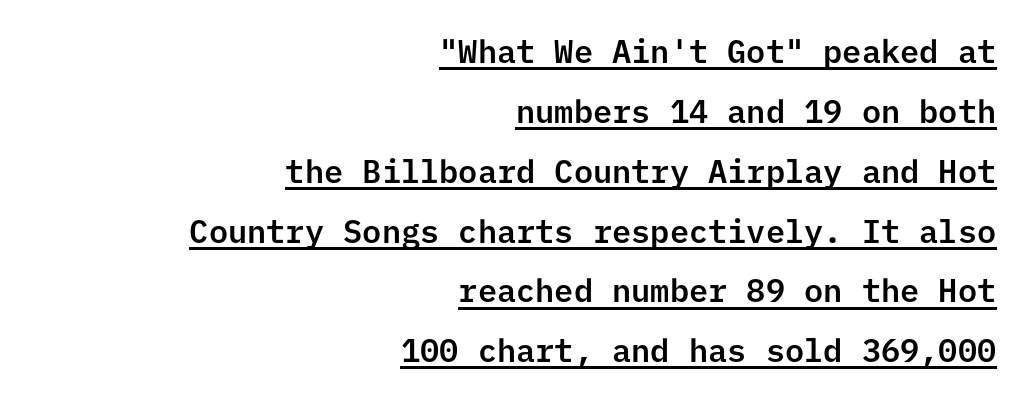
Q: Is the text italic (slanted)? A: No, it is upright.
Q: Is the typeface a serif or a sans-serif typeface? A: Sans-serif.
Q: Is the text underlined? A: Yes.
Q: How is the paragraph aligned? A: Right-aligned.
Q: Is the spacing between letters normal or unusually wide? A: Normal.
Q: Width (condensed, normal, or wide)? A: Normal.
Q: Stroke contrast? A: Low.
Q: x-height? A: Medium.
